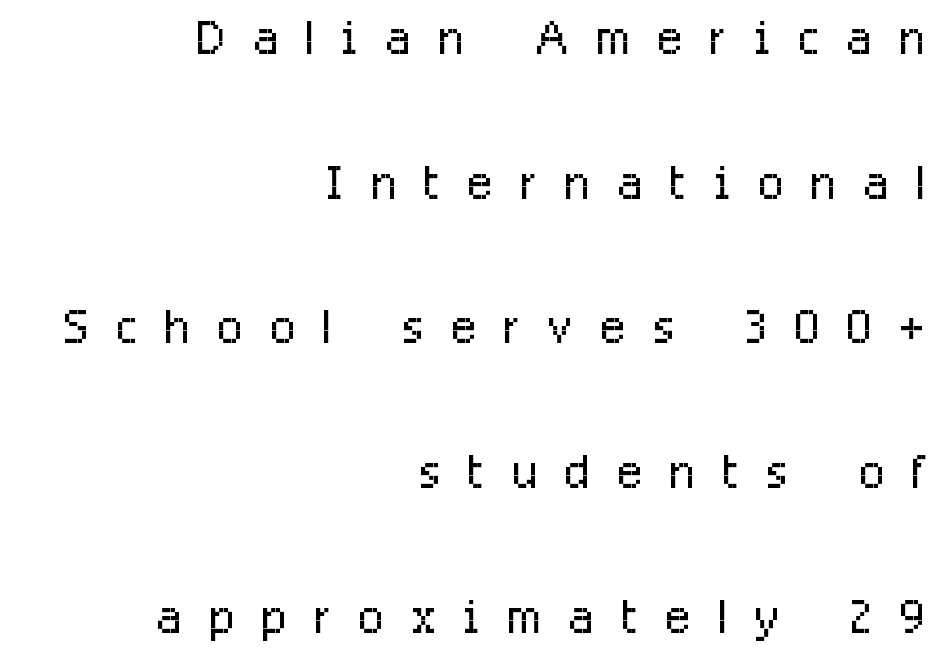
Think of a printed novel: that variable character pitch is what you see here. When letters stand straight like this, we call the style roman or upright. You can tell from the bare stems that sans-serif type was used. Loosely led — the rows are spread out.
